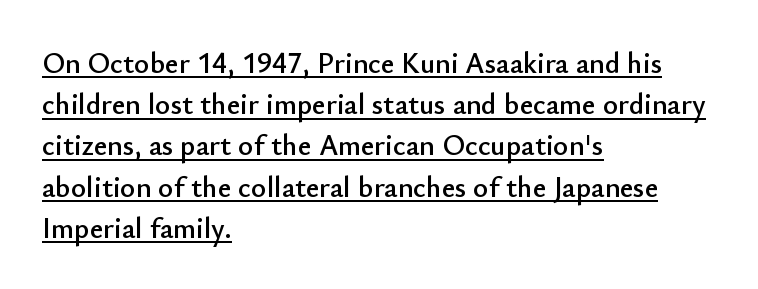
The face used here is proportionally spaced, like ordinary book or web type. A sans-serif font was chosen for this passage. A typesetter would call this leading conventional body-copy spacing. Italic: no, the glyphs are upright roman. One-word summary of the alignment: left. You could call the tracking neutral — neither tight nor loose.
